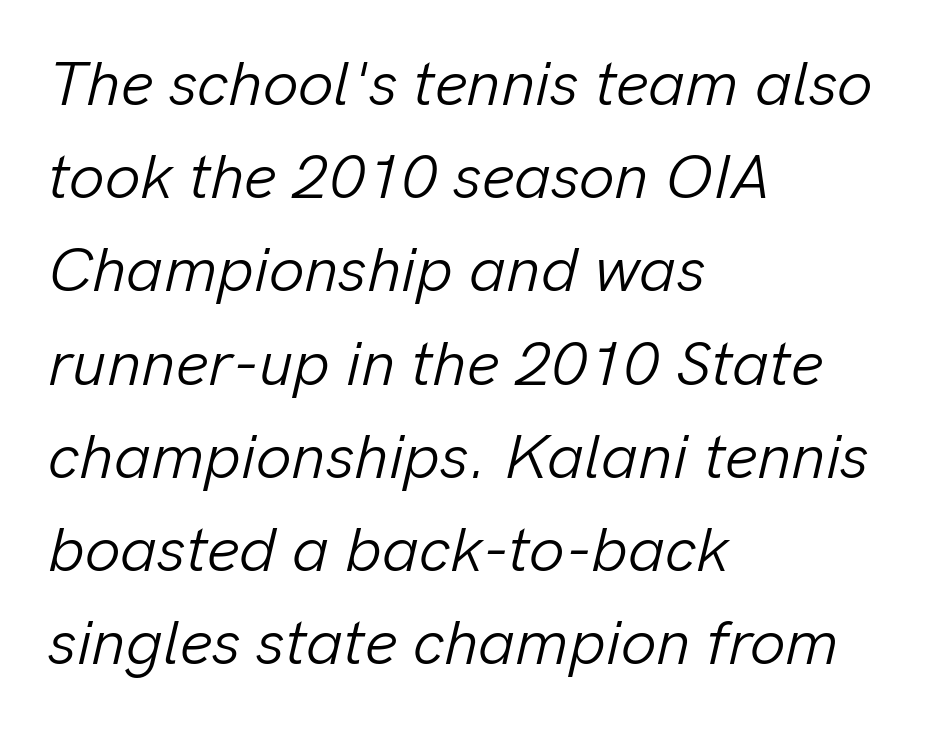
Q: Is the text bold? A: No.
Q: Is the text italic (slanted)? A: Yes, it leans right by about 13 degrees.
Q: Is the text underlined? A: No.
Q: How is the paragraph aligned? A: Left-aligned.
Q: Is the spacing between letters normal or unusually wide? A: Normal.
Q: Is the spacing between lines tight, normal or loose? A: Normal.
Q: Width (condensed, normal, or wide)? A: Normal.
Q: Stroke contrast? A: Low.
Q: x-height? A: Medium.
Q: Monospaced? A: No.
